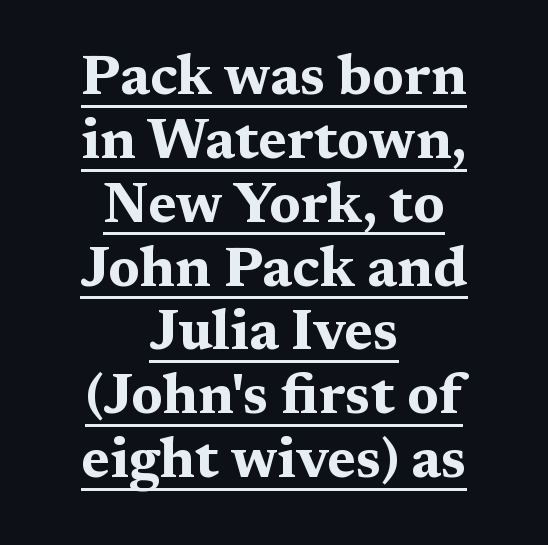
Spacing verdict: proportional, widths tailored to each character. Notice how thick the strokes are: this is what a full bold looks like. The letters stand upright; this is a roman face. Stroke terminals: seriffed.
